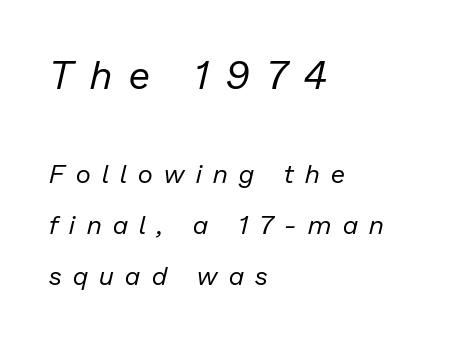
Q: Is the text bold? A: No.
Q: Is the text italic (slanted)? A: Yes, it leans right by about 13 degrees.
Q: Is the text underlined? A: No.
Q: How is the paragraph aligned? A: Left-aligned.
Q: Is the spacing between letters normal or unusually wide? A: Unusually wide.
Q: Is the spacing between lines tight, normal or loose? A: Loose.
Q: Which block of text is set in a larger size, the first (top) or the second (bottom)? A: The first (top) one.
Q: Width (condensed, normal, or wide)? A: Normal.
Q: Stroke contrast? A: Low.
Q: x-height? A: Medium.
Q: Monospaced? A: No.
